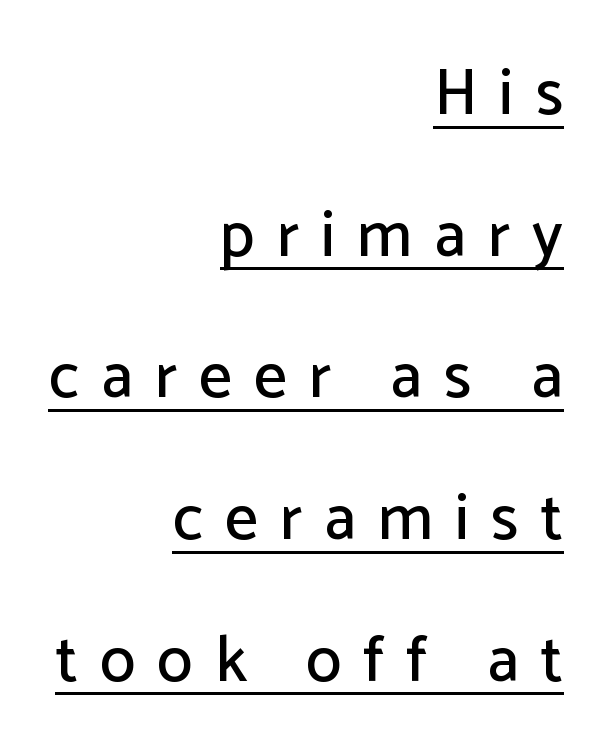
{"serif": "no", "italic": "no", "width": "normal", "stroke_contrast": "low", "x_height": "medium", "monospaced": "no", "underline": "yes", "align": "right", "line_spacing": "loose", "line_spacing_ratio": 2.18, "letter_spacing": "wide", "letter_spacing_em": 0.34, "glyph_px": 65}
